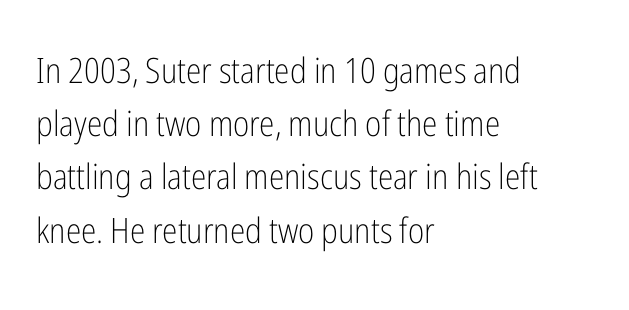
{"serif": "no", "italic": "no", "bold": "no", "weight": "light", "width": "condensed", "stroke_contrast": "low", "x_height": "medium", "monospaced": "no", "underline": "no", "align": "left", "line_spacing": "normal", "line_spacing_ratio": 1.52, "letter_spacing": "normal", "letter_spacing_em": 0.0, "glyph_px": 35}
